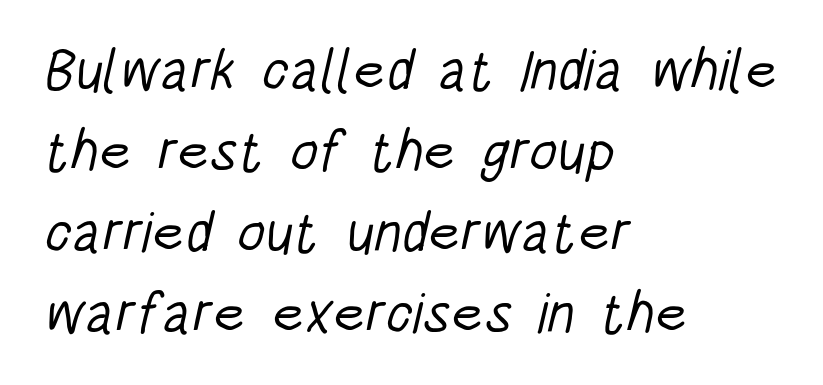
The image shows 57 px light, condensed sans-serif type; set left-aligned, normal line spacing (1.42x), normal letter spacing, not underlined; low stroke contrast and a large x-height.
